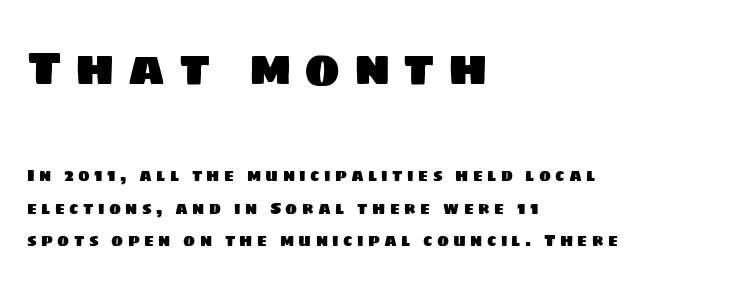
The image shows 48 px sans-serif type; set left-aligned, loose line spacing (2.02x), unusually wide letter spacing (+0.27 em), not underlined; the first (top) block is 3.0x larger; low stroke contrast and a large x-height.
